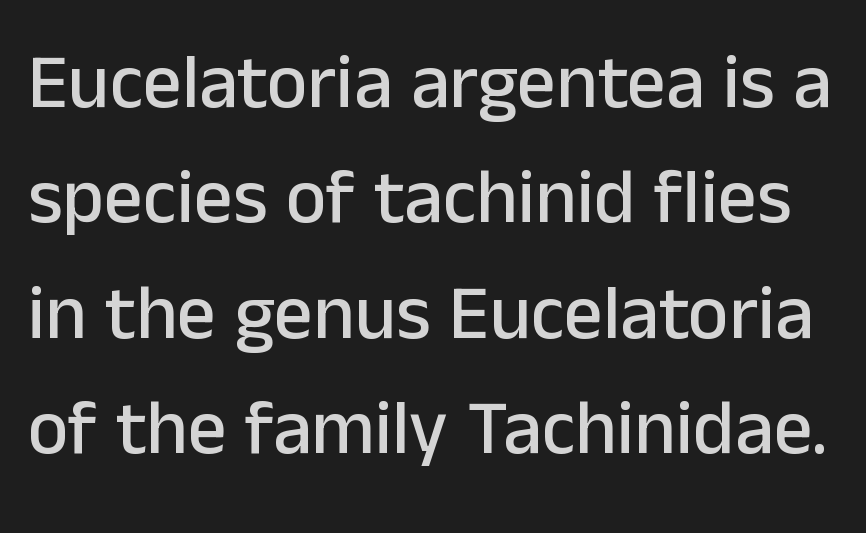
{"serif": "no", "italic": "no", "width": "normal", "stroke_contrast": "low", "x_height": "medium", "monospaced": "no", "underline": "no", "line_spacing": "normal", "line_spacing_ratio": 1.5, "letter_spacing": "normal", "letter_spacing_em": 0.0, "glyph_px": 77}
